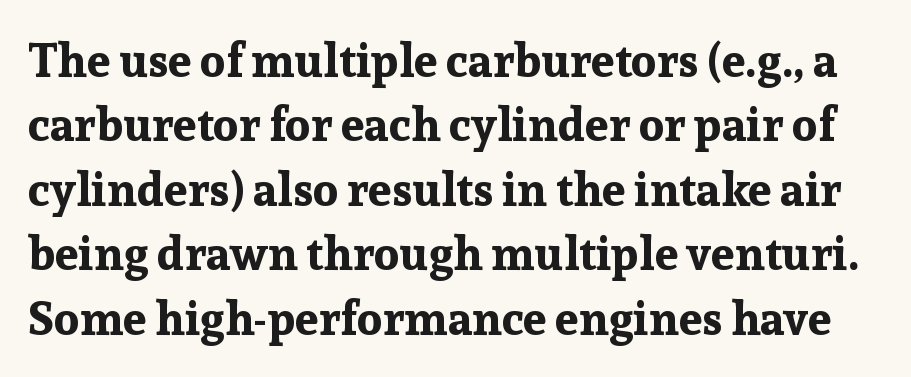
The font's upright variant was chosen for this text. Character widths vary here, with narrow letters taking less room than wide ones. Caption: standard tracking, unaltered. Strokes here are thick enough to call this a true bold.
